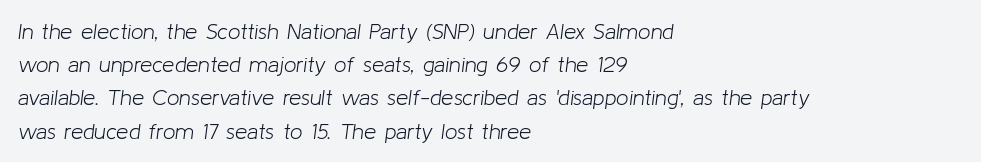
{"italic": "yes", "lean": "right", "slant_degrees": 8, "bold": "no", "underline": "no", "align": "left", "line_spacing": "normal", "line_spacing_ratio": 1.51, "letter_spacing": "normal", "letter_spacing_em": 0.0, "glyph_px": 22}
